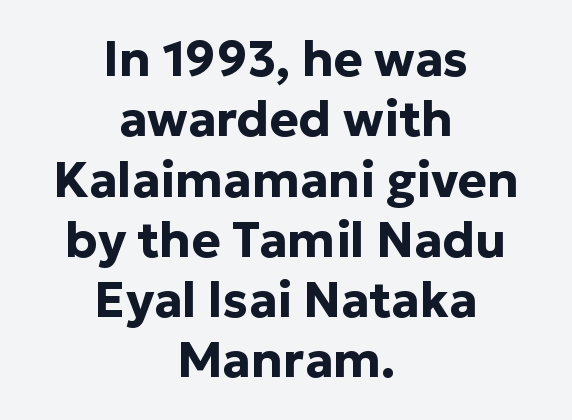
Q: Is the text bold? A: Yes.
Q: Is the text italic (slanted)? A: No, it is upright.
Q: Is the typeface a serif or a sans-serif typeface? A: Sans-serif.
Q: Is the text underlined? A: No.
Q: How is the paragraph aligned? A: Centered.
Q: Is the spacing between letters normal or unusually wide? A: Normal.
Q: Width (condensed, normal, or wide)? A: Normal.
Q: Stroke contrast? A: Low.
Q: x-height? A: Medium.
Q: Monospaced? A: No.
